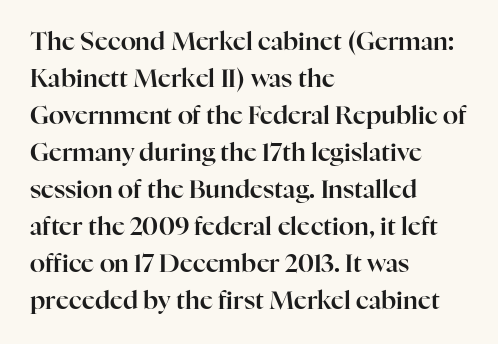
The image shows 25 px text type, upright; set left-aligned, normal line spacing (1.48x), normal letter spacing, not underlined.
